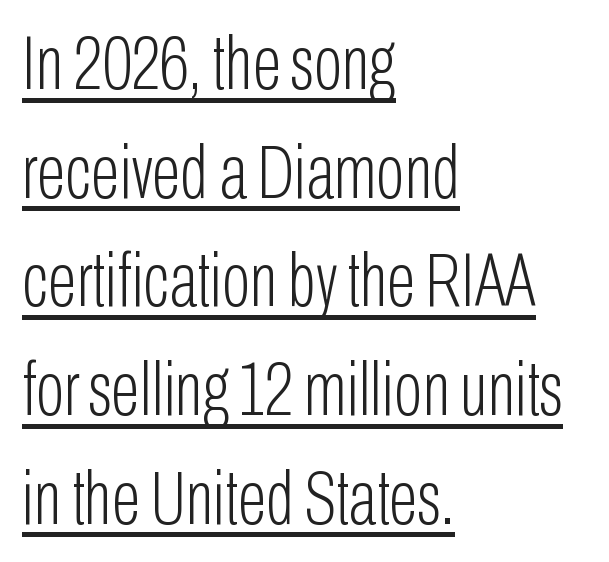
Q: Is the text bold? A: No.
Q: Is the text italic (slanted)? A: No, it is upright.
Q: Is the typeface a serif or a sans-serif typeface? A: Sans-serif.
Q: Is the text underlined? A: Yes.
Q: How is the paragraph aligned? A: Left-aligned.
Q: Is the spacing between letters normal or unusually wide? A: Normal.
Q: Is the spacing between lines tight, normal or loose? A: Normal.
Q: Width (condensed, normal, or wide)? A: Condensed.
Q: Stroke contrast? A: Low.
Q: x-height? A: Medium.
Q: Monospaced? A: No.
